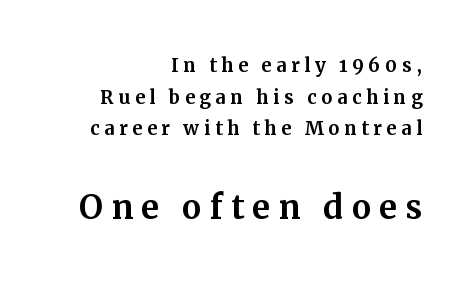
A student would notice the bottom passage is typeset larger than what precedes it. Old-style or modern, the face here clearly has serifs. The passage is arranged like a letterhead date or caption credit — flush right. Vertically, the passage feels balanced, rows spaced as you'd expect. The gap between lines stays unmarked. Character widths vary here, with narrow letters taking less room than wide ones.
